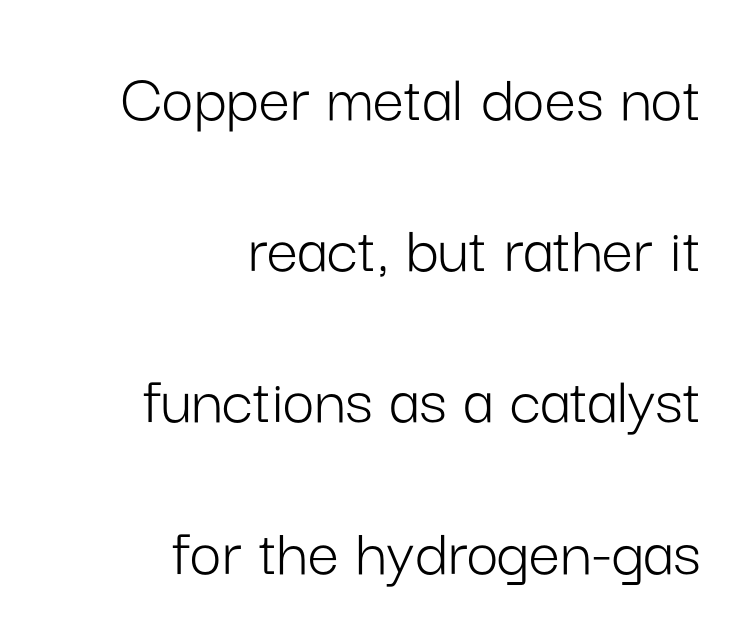
The image shows 70 px light sans-serif type, upright; set right-aligned, loose line spacing (2.16x), normal letter spacing, not underlined; low stroke contrast and a medium x-height.
